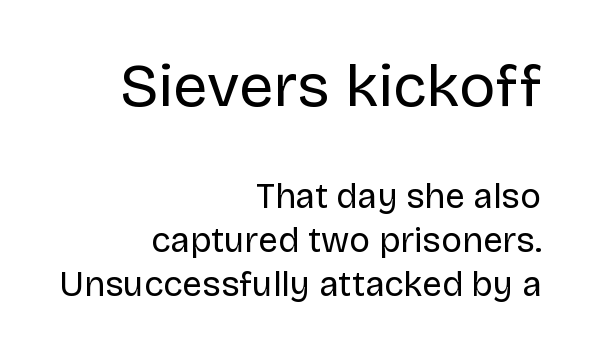
{"serif": "no", "italic": "no", "bold": "no", "weight": "regular", "width": "normal", "stroke_contrast": "low", "x_height": "large", "monospaced": "no", "underline": "no", "align": "right", "line_spacing": "normal", "line_spacing_ratio": 1.26, "letter_spacing": "normal", "letter_spacing_em": 0.0, "larger_block": "first", "size_ratio": 1.74, "glyph_px": 61}
